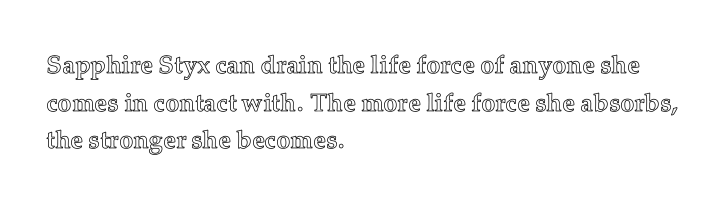
{"italic": "no", "underline": "no", "align": "left", "line_spacing": "normal", "line_spacing_ratio": 1.51, "letter_spacing": "normal", "letter_spacing_em": 0.0, "glyph_px": 25}
